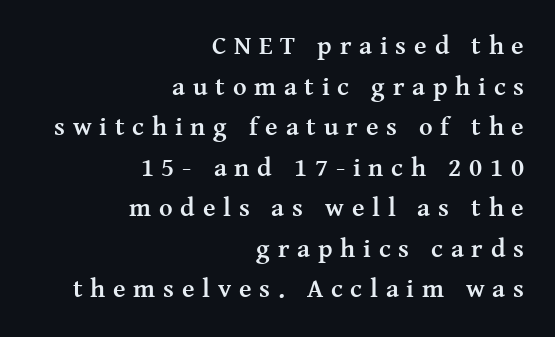
The image shows 26 px bold type, upright; set right-aligned, normal line spacing (1.56x), unusually wide letter spacing (+0.3 em), not underlined.
